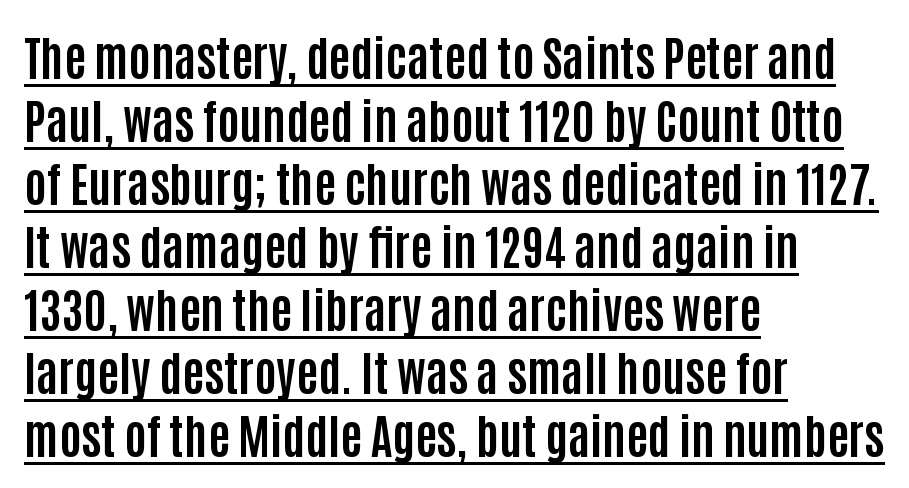
The image shows 47 px bold, condensed sans-serif type, upright; set left-aligned, normal line spacing (1.34x), normal letter spacing, underlined; low stroke contrast and a large x-height.
